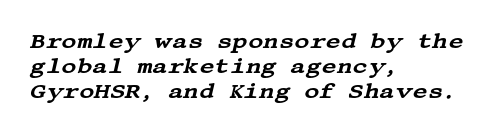
{"italic": "yes", "lean": "right", "slant_degrees": 13, "underline": "no", "align": "left", "line_spacing_ratio": 1.2, "letter_spacing": "normal", "letter_spacing_em": 0.0, "glyph_px": 21}
